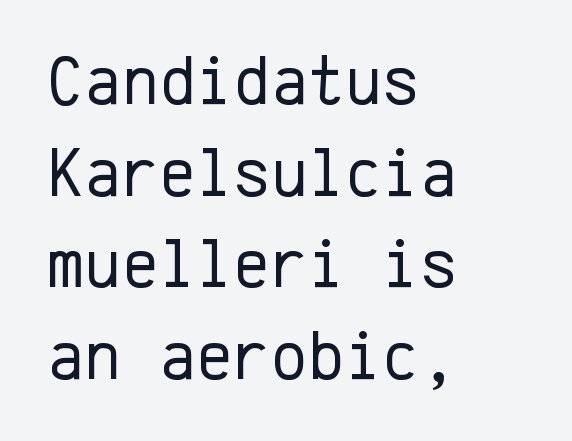
Caption: face not bold, strokes unweighted. Summary of vertical rhythm: regular, with standard interline spacing. The compositor pushed each line to the left boundary. The space beneath each line is pristine and unruled. To sum up the face: it is a sans, with no serifs.
